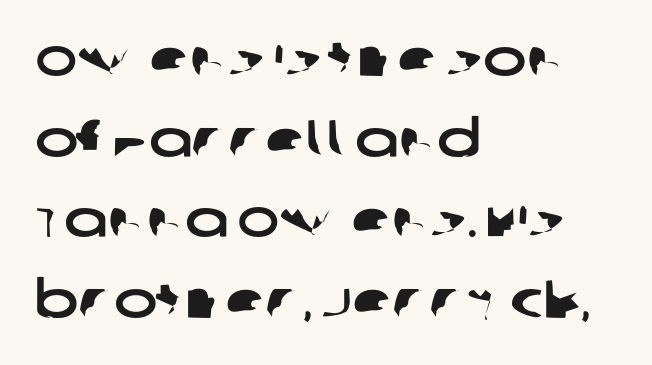
Q: Is the typeface a serif or a sans-serif typeface? A: Sans-serif.
Q: Is the text underlined? A: No.
Q: How is the paragraph aligned? A: Left-aligned.
Q: Is the spacing between letters normal or unusually wide? A: Normal.
Q: Is the spacing between lines tight, normal or loose? A: Normal.
Q: Width (condensed, normal, or wide)? A: Wide.
Q: Stroke contrast? A: Low.
Q: x-height? A: Large.
Q: Monospaced? A: No.
